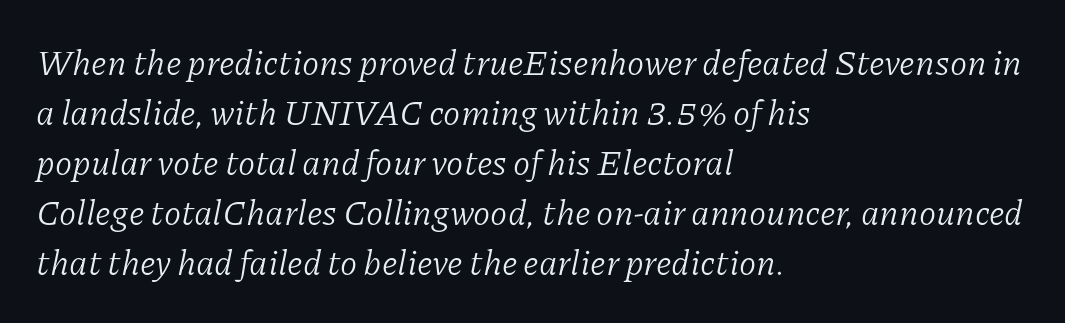
Weight: not bold — regular or lighter. This sample uses a serif face. Interline gaps are of average width in this sample. Yep, that's italic — everything's leaning. Spacing between characters is what you'd get straight out of the box.
